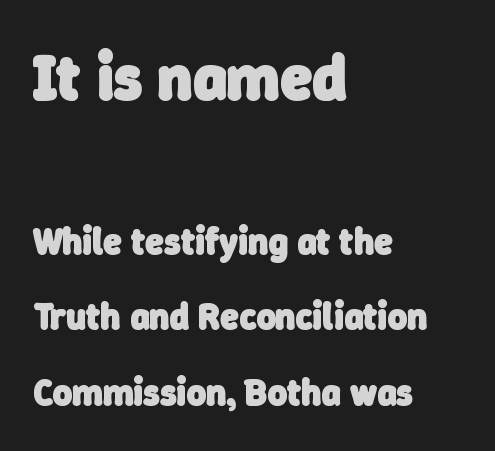
Q: Is the text bold? A: Yes.
Q: Is the typeface a serif or a sans-serif typeface? A: Sans-serif.
Q: Is the text underlined? A: No.
Q: How is the paragraph aligned? A: Left-aligned.
Q: Is the spacing between letters normal or unusually wide? A: Normal.
Q: Is the spacing between lines tight, normal or loose? A: Loose.
Q: Which block of text is set in a larger size, the first (top) or the second (bottom)? A: The first (top) one.
Q: Width (condensed, normal, or wide)? A: Normal.
Q: Stroke contrast? A: Low.
Q: x-height? A: Medium.
Q: Monospaced? A: No.
